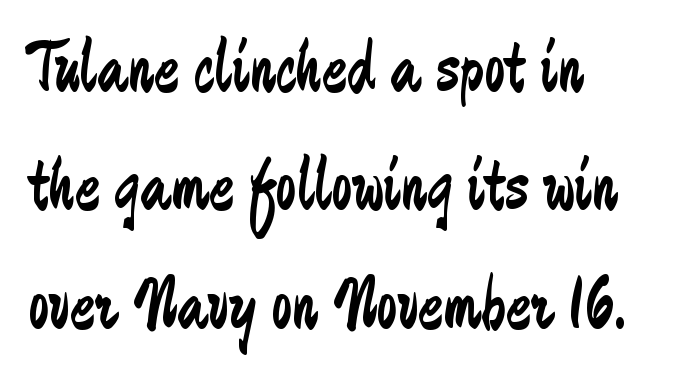
The image shows 74 px regular-weight, condensed sans-serif type; set left-aligned, normal line spacing (1.6x), normal letter spacing, not underlined; low stroke contrast and a medium x-height.
